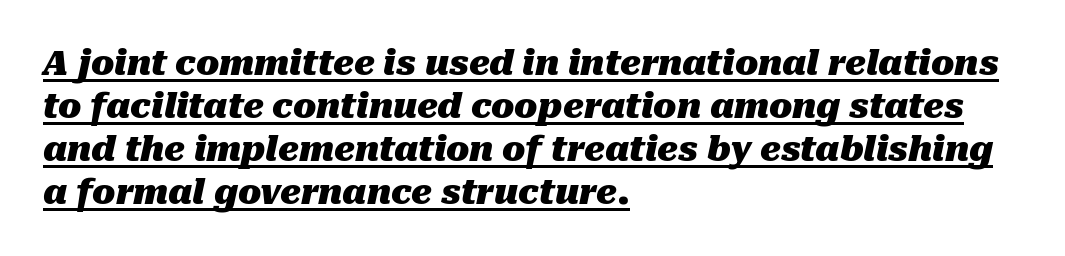
{"italic": "yes", "lean": "right", "slant_degrees": 10, "bold": "yes", "weight": "heavy", "width": "normal", "stroke_contrast": "medium", "x_height": "medium", "monospaced": "no", "underline": "yes", "align": "left", "line_spacing": "normal", "line_spacing_ratio": 1.26, "letter_spacing": "normal", "letter_spacing_em": 0.0, "glyph_px": 34}
